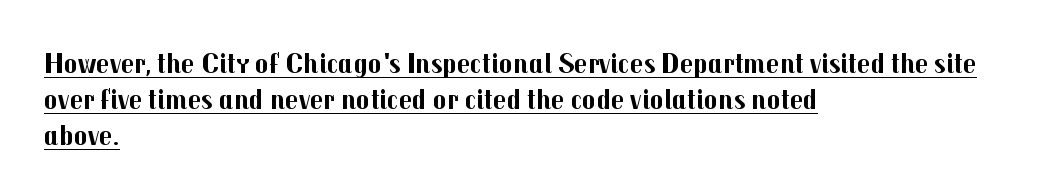
The typesetter chose a ragged-right arrangement here. Students, note that the glyphs here touch the page at normal intervals. Upright lettering throughout. Heft: maximum for text — a bold. A continuous stroke trails under the words, as in a hyperlink.
